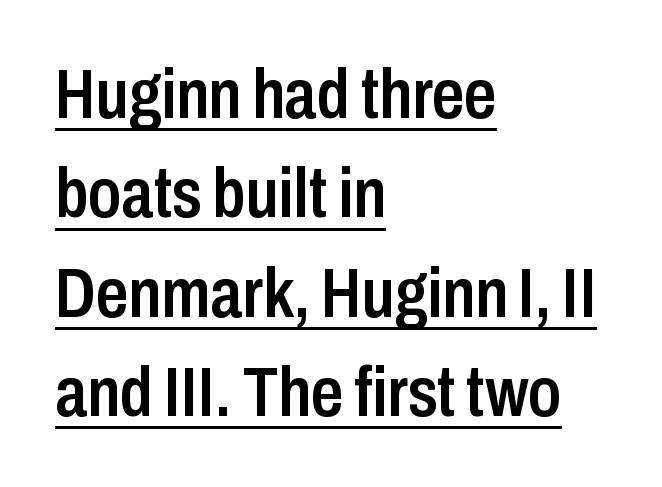
{"serif": "no", "italic": "no", "bold": "semi", "weight": "semibold", "width": "condensed", "stroke_contrast": "low", "x_height": "medium", "monospaced": "no", "underline": "yes", "align": "left", "line_spacing": "normal", "line_spacing_ratio": 1.4, "letter_spacing": "normal", "letter_spacing_em": 0.0, "glyph_px": 71}
